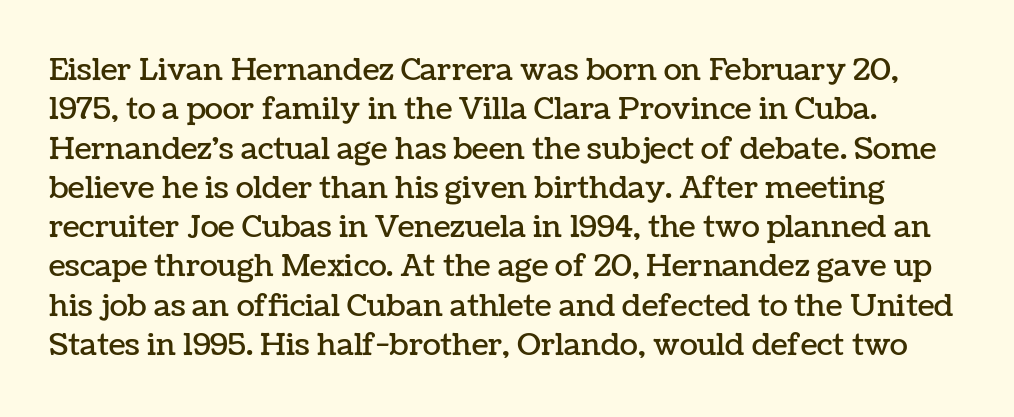
The passage shown stacks its lines at a standard gap. Varying glyph widths throughout — classic text-font behaviour. No extra tracking has been applied to these lines. Upright lettering throughout.
